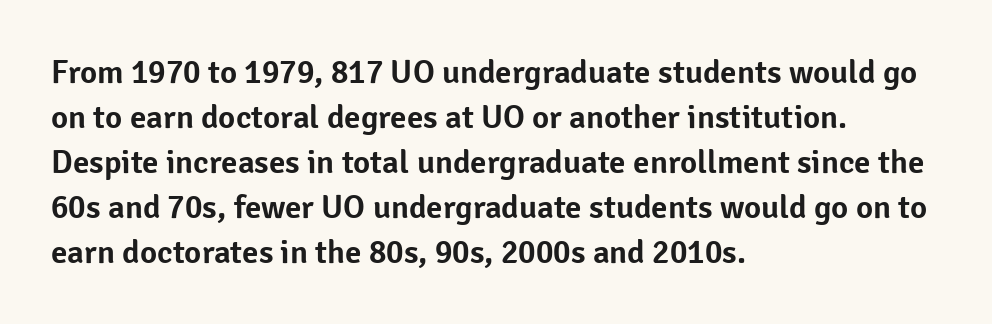
{"serif": "no", "italic": "no", "width": "normal", "stroke_contrast": "low", "x_height": "medium", "monospaced": "no", "underline": "no", "align": "left", "line_spacing": "normal", "line_spacing_ratio": 1.36, "letter_spacing": "normal", "letter_spacing_em": 0.0, "glyph_px": 33}
